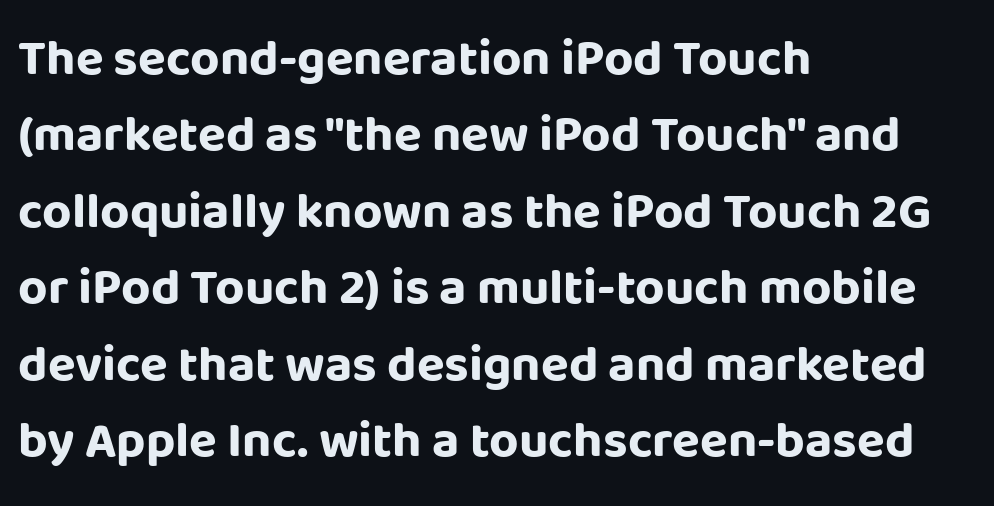
{"serif": "no", "italic": "no", "bold": "yes", "weight": "bold", "width": "normal", "stroke_contrast": "low", "x_height": "large", "monospaced": "no", "underline": "no", "align": "left", "line_spacing": "normal", "line_spacing_ratio": 1.5, "letter_spacing": "normal", "letter_spacing_em": 0.0, "glyph_px": 51}
